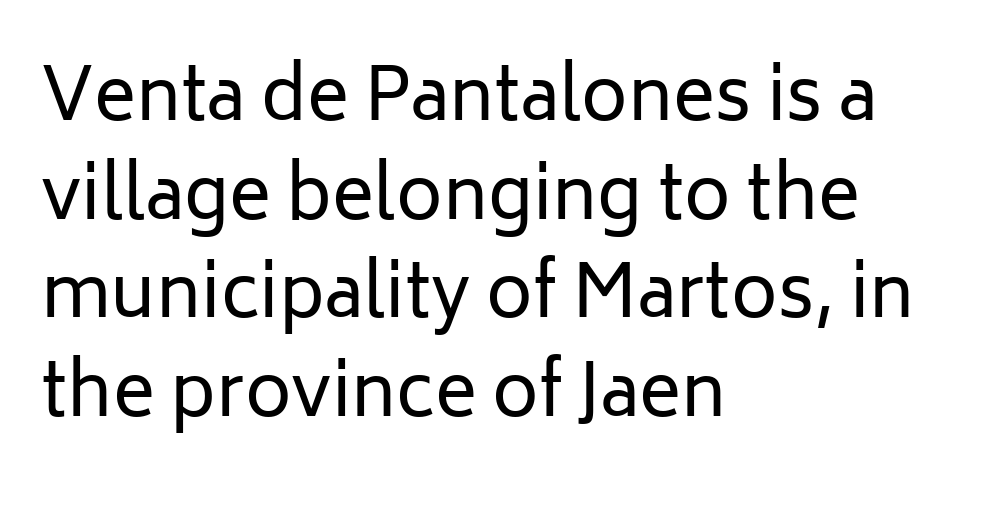
Character widths vary here, with narrow letters taking less room than wide ones. Weight: in the light-to-regular range. The designer went with a sans here, leaving each stem footless. The rag falls on the right side of this text block.
